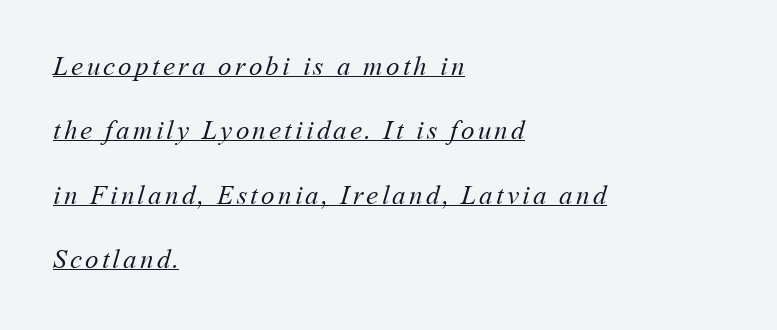
{"bold": "no", "underline": "yes", "align": "left", "line_spacing": "loose", "line_spacing_ratio": 2.38, "glyph_px": 27}
